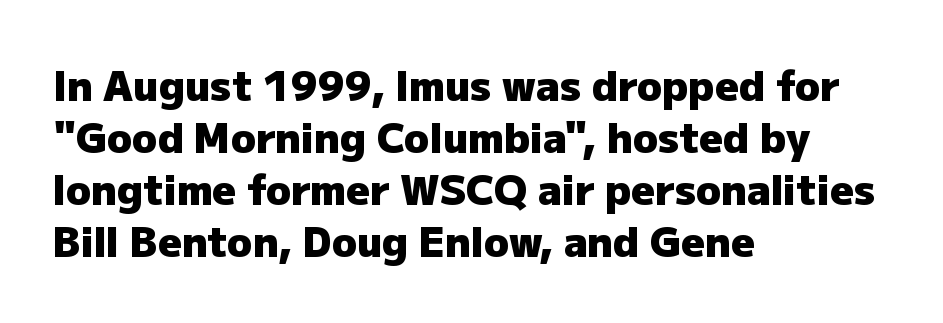
The strokes are fattened all the way to bold. You can tell it's not italic because the verticals are truly vertical. Spacing verdict: proportional, widths tailored to each character. This sample uses plain, unmodified letter spacing. Rule under the text: the space is simply empty. Vertically, the passage feels balanced, rows spaced as you'd expect.
